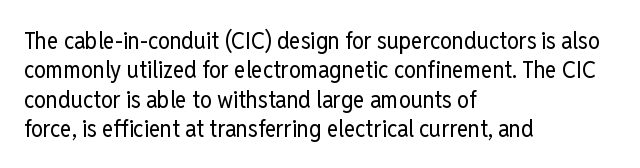
Notice how the stems are strictly vertical — no italics here. Standard letterfit; no display-style spreading of the glyphs. The space beneath each line is pristine and unruled. Counters stay open thanks to moderate or lighter strokes. A classic flush-left, rag-right setting is used for this passage.
